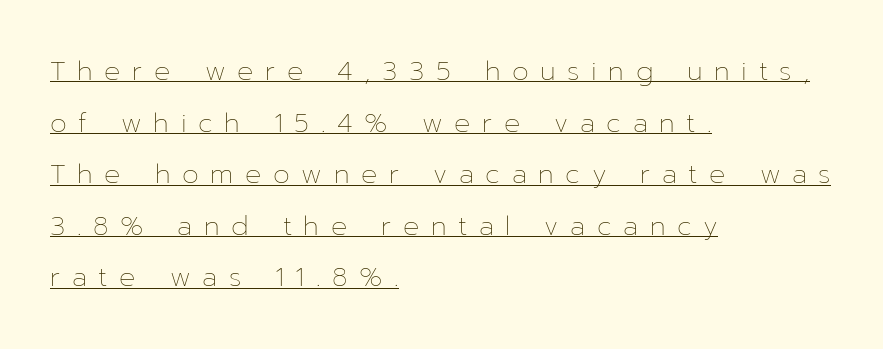
Q: Is the text bold? A: No.
Q: Is the text italic (slanted)? A: No, it is upright.
Q: Is the text underlined? A: Yes.
Q: How is the paragraph aligned? A: Left-aligned.
Q: Is the spacing between letters normal or unusually wide? A: Unusually wide.
Q: Is the spacing between lines tight, normal or loose? A: Loose.
